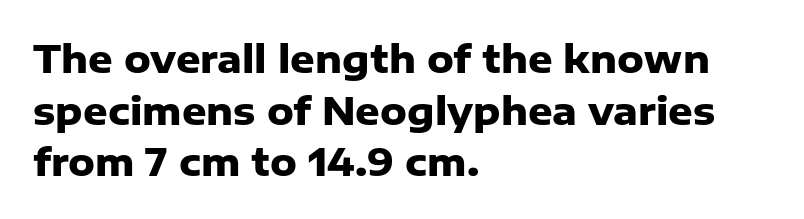
Q: Is the text bold? A: Yes.
Q: Is the text italic (slanted)? A: No, it is upright.
Q: Is the typeface a serif or a sans-serif typeface? A: Sans-serif.
Q: Is the text underlined? A: No.
Q: How is the paragraph aligned? A: Left-aligned.
Q: Is the spacing between letters normal or unusually wide? A: Normal.
Q: Is the spacing between lines tight, normal or loose? A: Normal.
Q: Width (condensed, normal, or wide)? A: Normal.
Q: Stroke contrast? A: Low.
Q: x-height? A: Medium.
Q: Monospaced? A: No.
